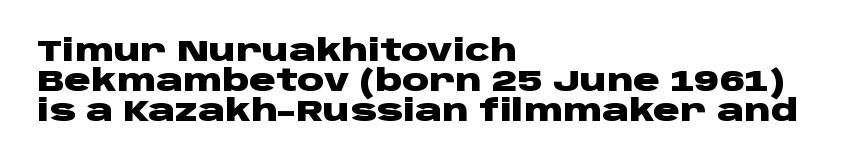
{"serif": "no", "italic": "no", "bold": "yes", "weight": "heavy", "width": "wide", "stroke_contrast": "low", "x_height": "large", "monospaced": "no", "underline": "no", "align": "left", "line_spacing": "tight", "line_spacing_ratio": 1.0, "letter_spacing": "normal", "letter_spacing_em": 0.0, "glyph_px": 30}
